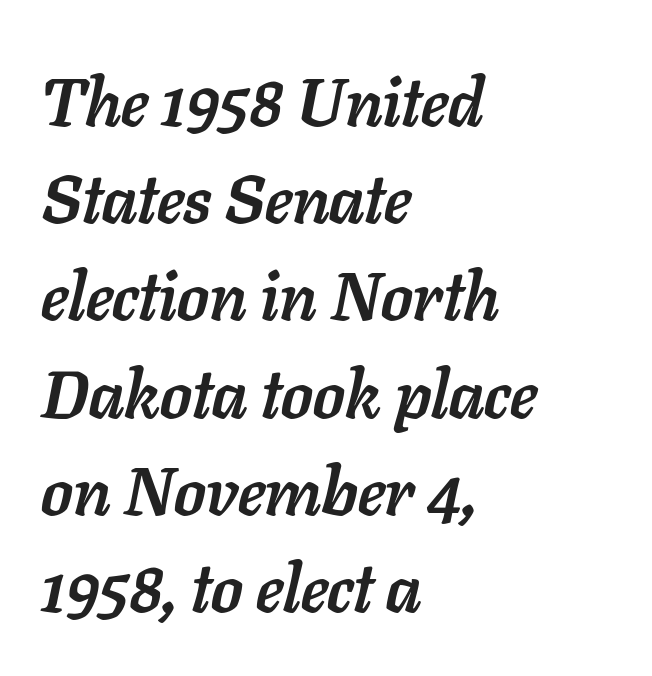
Q: Is the text bold? A: Yes.
Q: Is the text italic (slanted)? A: Yes, it leans right by about 11 degrees.
Q: Is the text underlined? A: No.
Q: How is the paragraph aligned? A: Left-aligned.
Q: Is the spacing between letters normal or unusually wide? A: Normal.
Q: Is the spacing between lines tight, normal or loose? A: Normal.
Q: Width (condensed, normal, or wide)? A: Normal.
Q: Stroke contrast? A: Low.
Q: x-height? A: Medium.
Q: Monospaced? A: No.
